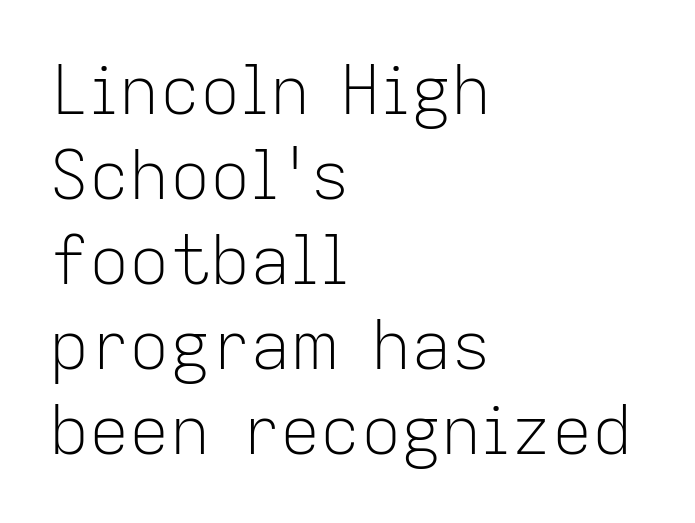
No extra tracking has been applied to these lines. Alignment: flush left. This is sans-serif lettering, the kind often seen on screens and signage. When letters stand straight like this, we call the style roman or upright. No extra ink here — the face is not bold.
